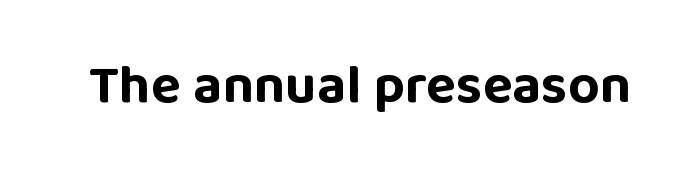
Q: Is the text bold? A: Yes.
Q: Is the text italic (slanted)? A: No, it is upright.
Q: Is the typeface a serif or a sans-serif typeface? A: Sans-serif.
Q: Is the text underlined? A: No.
Q: Is the spacing between letters normal or unusually wide? A: Normal.
Q: Width (condensed, normal, or wide)? A: Normal.
Q: Stroke contrast? A: Low.
Q: x-height? A: Large.
Q: Monospaced? A: No.
